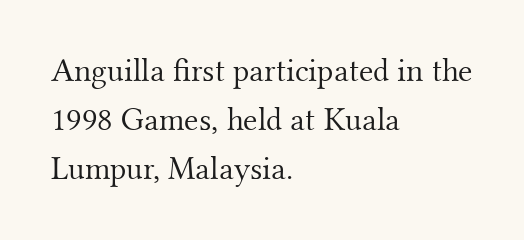
Q: Is the text bold? A: No.
Q: Is the text italic (slanted)? A: No, it is upright.
Q: Is the typeface a serif or a sans-serif typeface? A: Serif.
Q: Is the text underlined? A: No.
Q: How is the paragraph aligned? A: Left-aligned.
Q: Is the spacing between letters normal or unusually wide? A: Normal.
Q: Is the spacing between lines tight, normal or loose? A: Normal.
Q: Width (condensed, normal, or wide)? A: Normal.
Q: Stroke contrast? A: Medium.
Q: x-height? A: Small.
Q: Monospaced? A: No.
